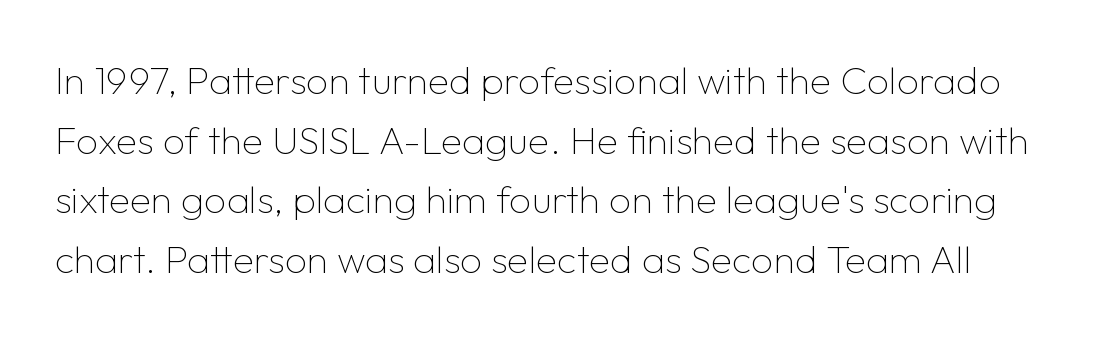
Grotesque or geometric, the face here clearly has no serifs. This is not heavy type; no bold has been used. The font's upright variant was chosen for this text. Vertically, the passage feels balanced, rows spaced as you'd expect. Short note: letters normally spaced.
